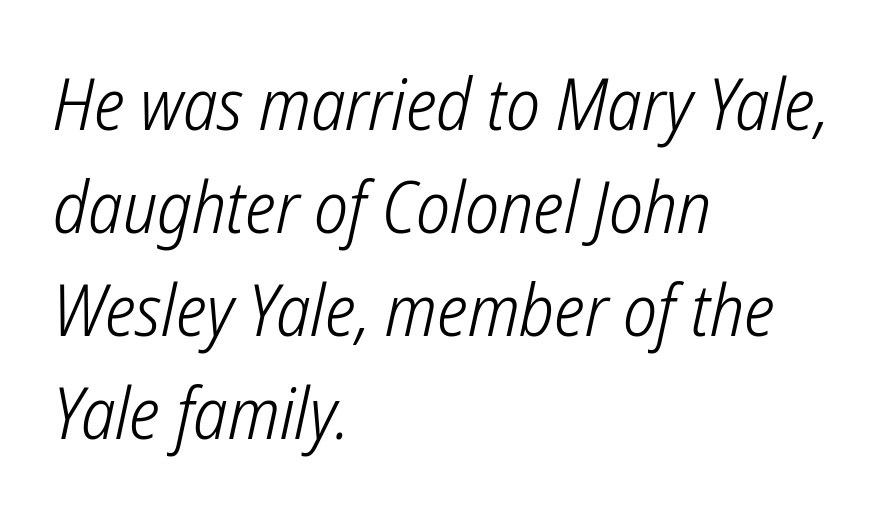
{"serif": "no", "bold": "no", "weight": "light", "width": "condensed", "stroke_contrast": "low", "x_height": "medium", "monospaced": "no", "underline": "no", "align": "left", "line_spacing": "normal", "line_spacing_ratio": 1.43, "letter_spacing": "normal", "letter_spacing_em": 0.0, "glyph_px": 72}
